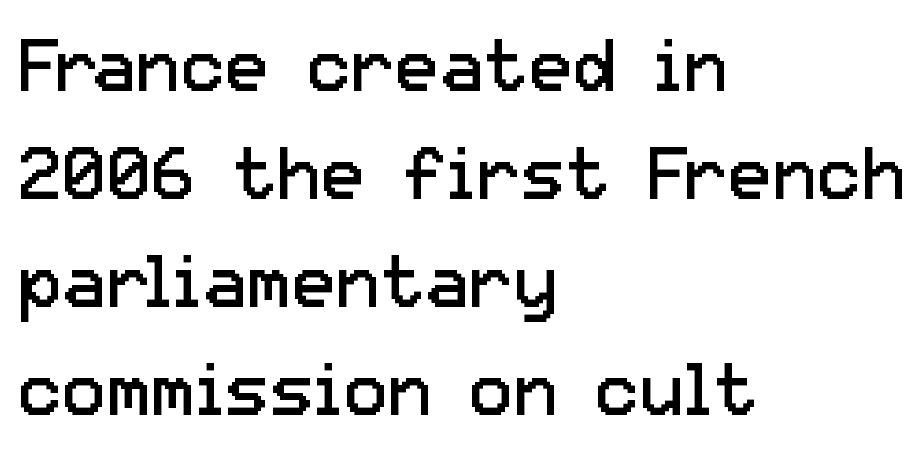
The image shows 74 px regular-weight sans-serif type, upright; set left-aligned, normal line spacing (1.46x), normal letter spacing, not underlined; low stroke contrast and a medium x-height.
